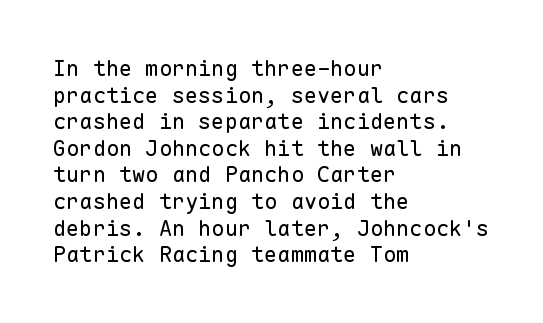
The image shows 22 px text type, upright; set left-aligned, line spacing 1.21x, normal letter spacing, not underlined.
